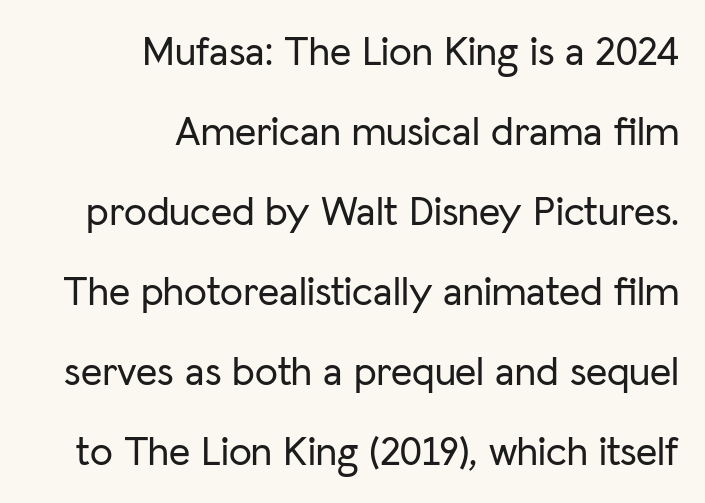
The image shows 41 px sans-serif type, upright; set right-aligned, loose line spacing (1.95x), normal letter spacing, not underlined; low stroke contrast and a medium x-height.
